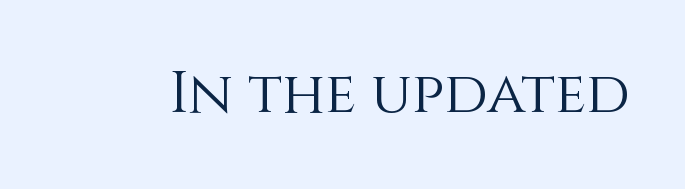
The image shows 58 px light type, upright; set normal letter spacing, not underlined; a large x-height.
